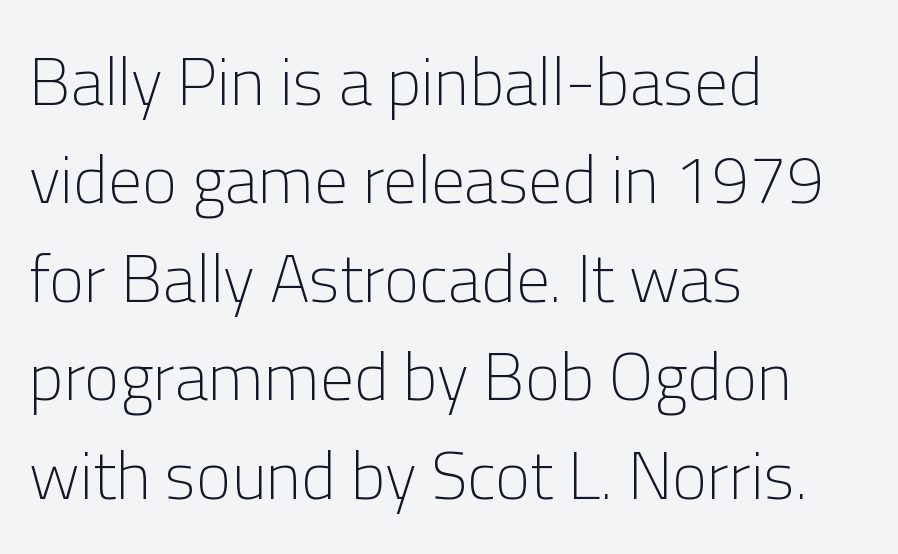
The image shows 67 px light sans-serif type, upright; set left-aligned, normal line spacing (1.47x), normal letter spacing, not underlined; low stroke contrast and a medium x-height.
